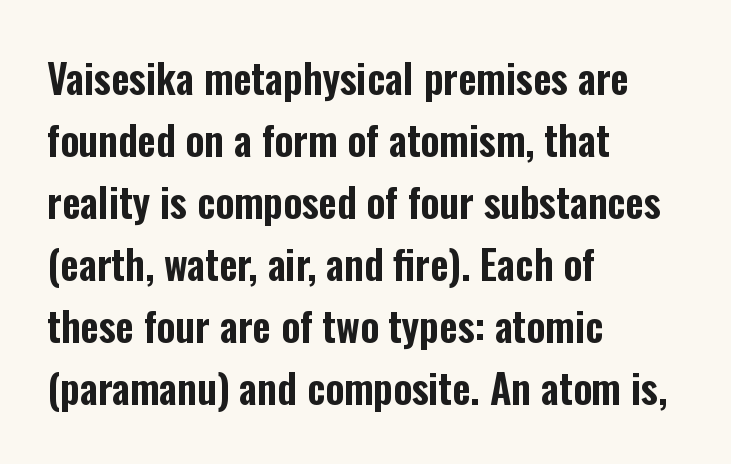
{"serif": "no", "italic": "no", "width": "condensed", "stroke_contrast": "low", "x_height": "medium", "monospaced": "no", "underline": "no", "align": "left", "line_spacing": "normal", "line_spacing_ratio": 1.55, "letter_spacing": "normal", "letter_spacing_em": 0.0, "glyph_px": 40}
